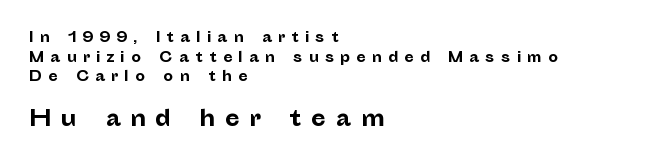
The image shows 22 px bold type, upright; set left-aligned, normal line spacing (1.41x), unusually wide letter spacing (+0.43 em), not underlined; the second (bottom) block is 1.57x larger.
